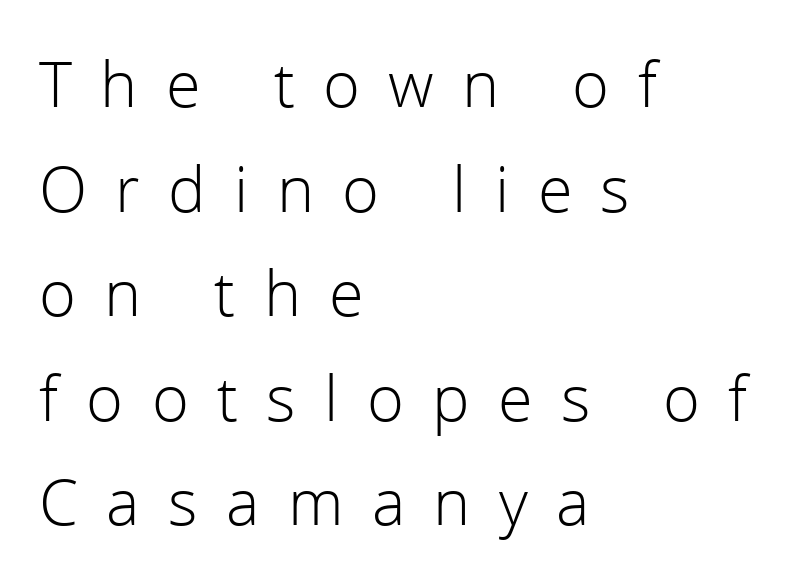
The image shows 63 px light sans-serif type, upright; set left-aligned, normal line spacing (1.66x), unusually wide letter spacing (+0.45 em), not underlined; a medium x-height.
